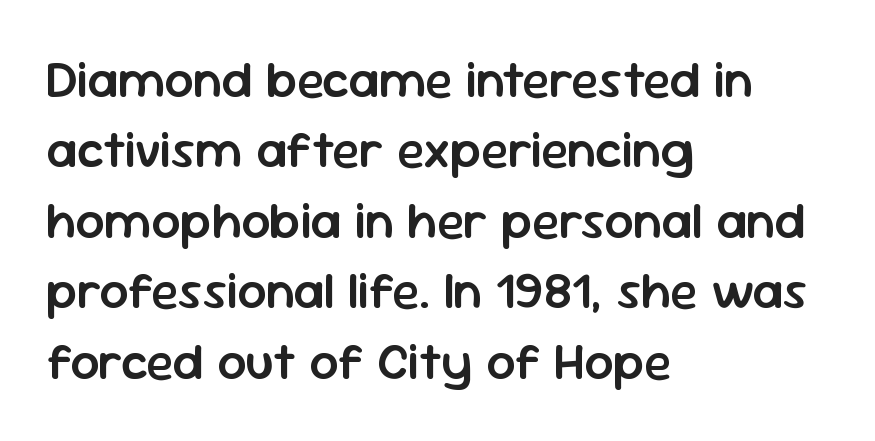
{"serif": "no", "italic": "no", "bold": "semi", "weight": "semibold", "width": "normal", "stroke_contrast": "low", "x_height": "medium", "monospaced": "no", "underline": "no", "align": "left", "line_spacing": "normal", "line_spacing_ratio": 1.38, "letter_spacing": "normal", "letter_spacing_em": 0.0, "glyph_px": 51}
